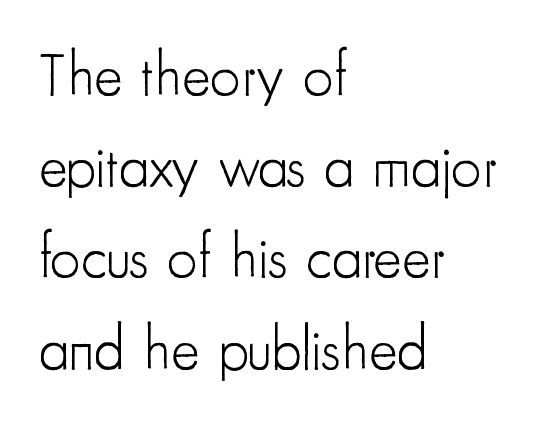
Q: Is the text bold? A: No.
Q: Is the text italic (slanted)? A: No, it is upright.
Q: Is the typeface a serif or a sans-serif typeface? A: Sans-serif.
Q: Is the text underlined? A: No.
Q: How is the paragraph aligned? A: Left-aligned.
Q: Is the spacing between letters normal or unusually wide? A: Normal.
Q: Is the spacing between lines tight, normal or loose? A: Normal.
Q: Width (condensed, normal, or wide)? A: Condensed.
Q: Stroke contrast? A: Low.
Q: x-height? A: Small.
Q: Monospaced? A: No.
